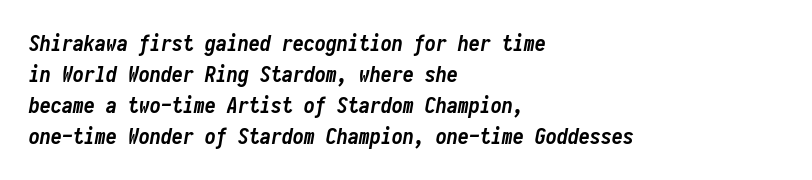
Q: Is the text bold? A: Yes.
Q: Is the text italic (slanted)? A: Yes, it leans right by about 10 degrees.
Q: Is the text underlined? A: No.
Q: How is the paragraph aligned? A: Left-aligned.
Q: Is the spacing between letters normal or unusually wide? A: Normal.
Q: Is the spacing between lines tight, normal or loose? A: Normal.
